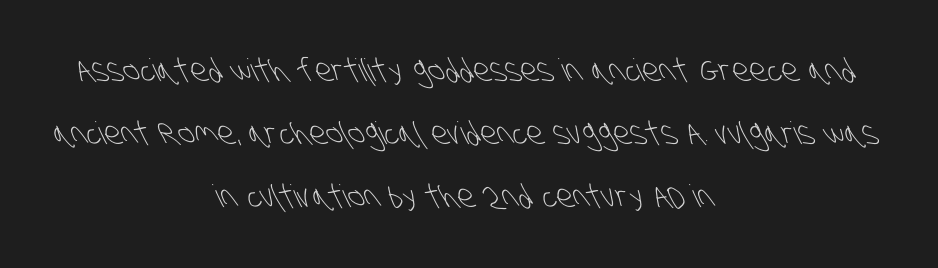
Q: Is the text bold? A: No.
Q: Is the typeface a serif or a sans-serif typeface? A: Sans-serif.
Q: Is the text underlined? A: No.
Q: How is the paragraph aligned? A: Centered.
Q: Is the spacing between letters normal or unusually wide? A: Normal.
Q: Is the spacing between lines tight, normal or loose? A: Loose.
Q: Width (condensed, normal, or wide)? A: Condensed.
Q: Stroke contrast? A: Low.
Q: x-height? A: Large.
Q: Monospaced? A: No.
